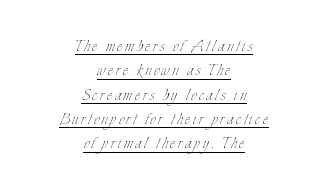
{"bold": "no", "underline": "yes", "align": "center", "line_spacing_ratio": 1.16, "glyph_px": 21}
